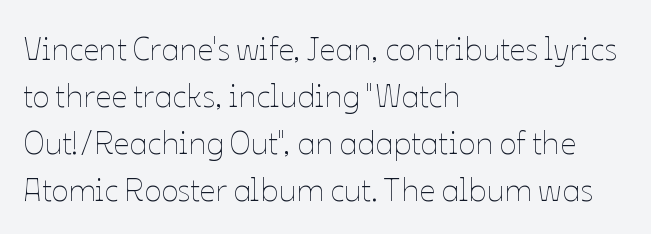
The image shows 32 px thin type, upright; set left-aligned, normal line spacing (1.47x), normal letter spacing, not underlined; low stroke contrast and a medium x-height.
